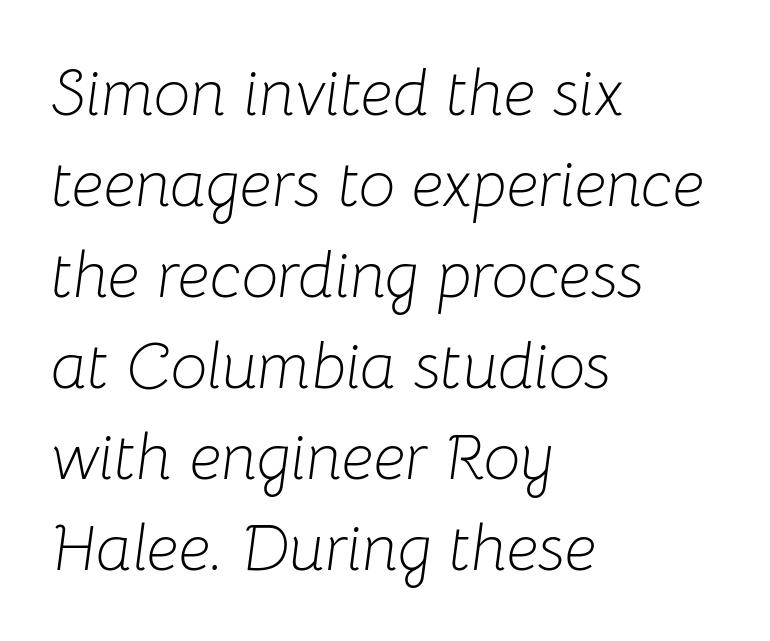
Q: Is the text bold? A: No.
Q: Is the text italic (slanted)? A: Yes, it leans right by about 8 degrees.
Q: Is the text underlined? A: No.
Q: How is the paragraph aligned? A: Left-aligned.
Q: Is the spacing between letters normal or unusually wide? A: Normal.
Q: Is the spacing between lines tight, normal or loose? A: Normal.
Q: Width (condensed, normal, or wide)? A: Normal.
Q: Stroke contrast? A: Low.
Q: x-height? A: Medium.
Q: Monospaced? A: No.
